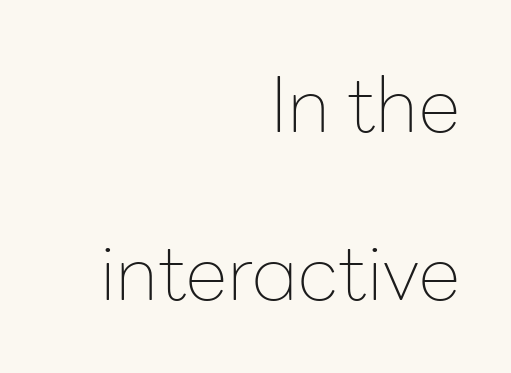
Q: Is the text bold? A: No.
Q: Is the text italic (slanted)? A: No, it is upright.
Q: Is the typeface a serif or a sans-serif typeface? A: Sans-serif.
Q: Is the text underlined? A: No.
Q: How is the paragraph aligned? A: Right-aligned.
Q: Is the spacing between letters normal or unusually wide? A: Normal.
Q: Is the spacing between lines tight, normal or loose? A: Loose.
Q: Width (condensed, normal, or wide)? A: Normal.
Q: Stroke contrast? A: Low.
Q: x-height? A: Medium.
Q: Monospaced? A: No.
